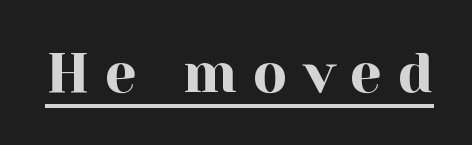
The image shows 57 px serif type, upright; set unusually wide letter spacing (+0.27 em), underlined; a medium x-height.
